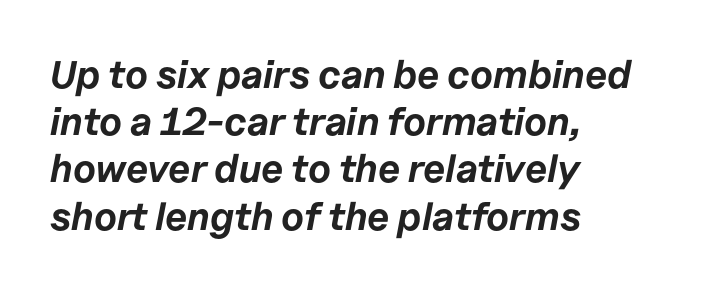
The image shows 39 px bold type, italic (leaning right); set left-aligned, line spacing 1.21x, normal letter spacing, not underlined; low stroke contrast and a medium x-height.
